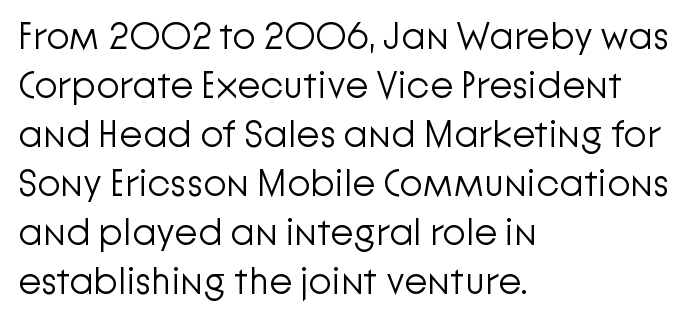
Every character sits straight up, as roman type does. The letters sit at their default tracking, neither squeezed nor spread. Visually the block forms a straight wall on the left and a jagged coastline on the right. This sample has the flowing, uneven cadence of proportional lettering.
